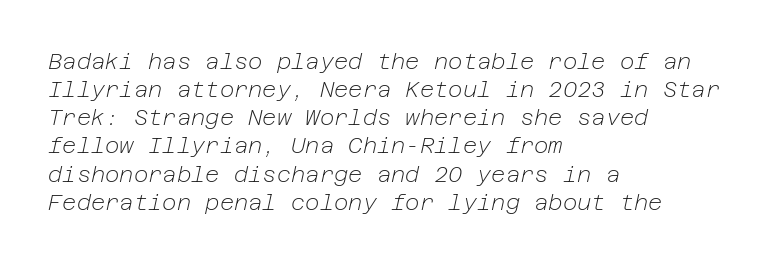
Q: Is the text bold? A: No.
Q: Is the text italic (slanted)? A: Yes, it leans right by about 12 degrees.
Q: Is the text underlined? A: No.
Q: How is the paragraph aligned? A: Left-aligned.
Q: Is the spacing between letters normal or unusually wide? A: Normal.
Q: Is the spacing between lines tight, normal or loose? A: Normal.
